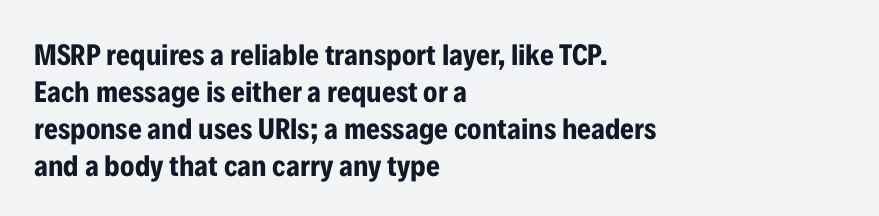
{"serif": "no", "italic": "no", "bold": "yes", "weight": "bold", "width": "condensed", "stroke_contrast": "low", "x_height": "medium", "monospaced": "no", "underline": "no", "align": "left", "line_spacing_ratio": 1.23, "letter_spacing": "normal", "letter_spacing_em": 0.0, "glyph_px": 30}
